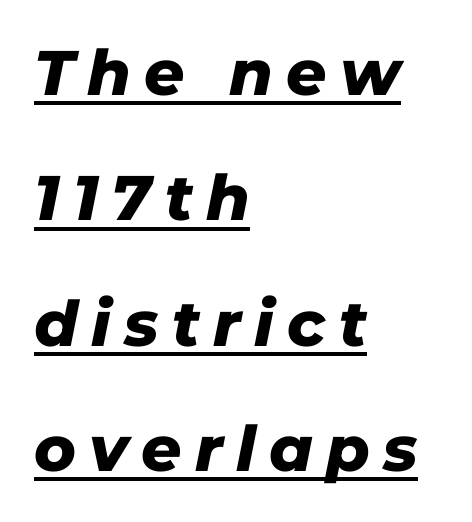
{"italic": "yes", "lean": "right", "slant_degrees": 11, "bold": "yes", "weight": "heavy", "width": "normal", "stroke_contrast": "low", "x_height": "medium", "monospaced": "no", "underline": "yes", "align": "left", "line_spacing": "loose", "line_spacing_ratio": 1.99, "letter_spacing": "wide", "letter_spacing_em": 0.21, "glyph_px": 63}
